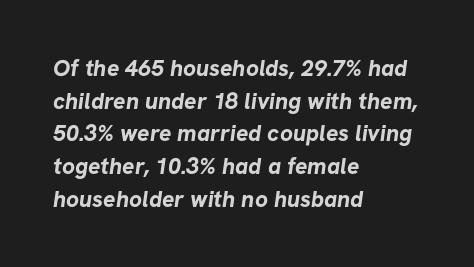
{"bold": "yes", "underline": "no", "align": "left", "line_spacing": "normal", "line_spacing_ratio": 1.42, "letter_spacing": "normal", "letter_spacing_em": 0.0, "glyph_px": 23}
